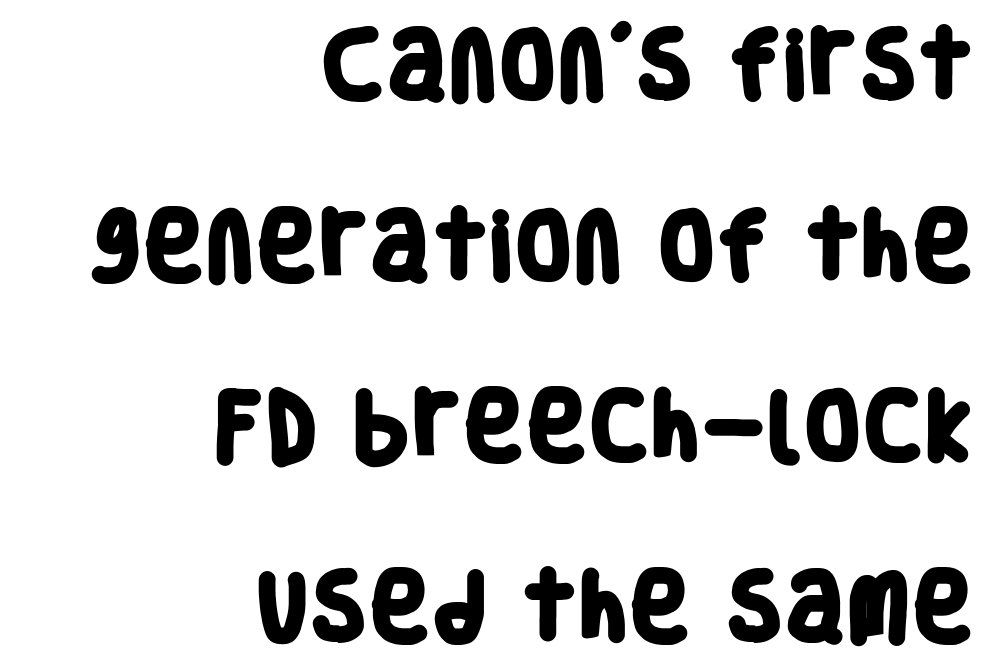
{"serif": "no", "bold": "yes", "weight": "heavy", "width": "condensed", "stroke_contrast": "low", "x_height": "large", "monospaced": "no", "underline": "no", "align": "right", "line_spacing": "loose", "line_spacing_ratio": 2.41, "letter_spacing": "normal", "letter_spacing_em": 0.0, "glyph_px": 75}
